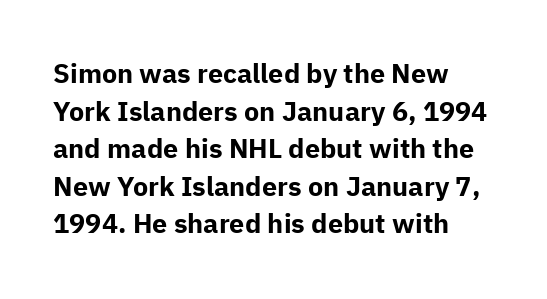
The image shows 27 px bold type, upright; set left-aligned, normal line spacing (1.39x), normal letter spacing, not underlined.
